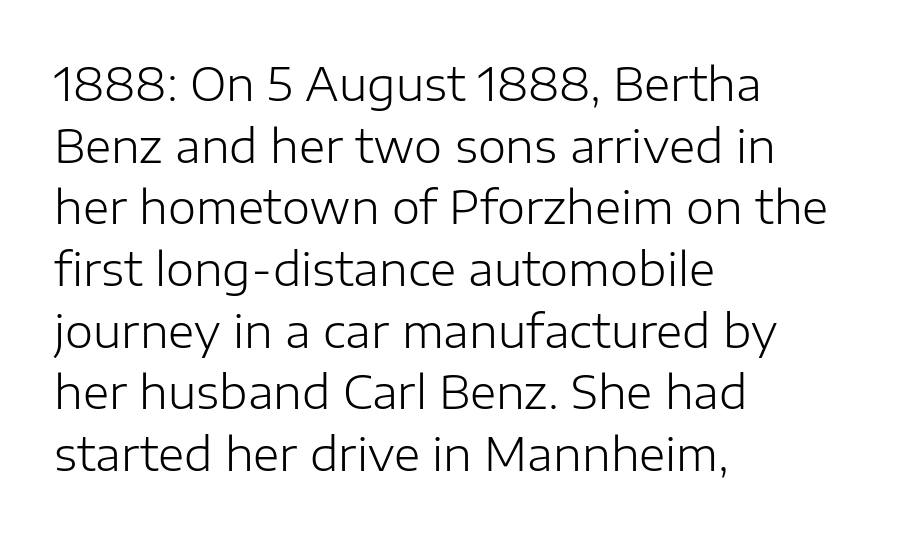
This sample uses plain, unmodified letter spacing. Check under the words: just untouched page. Notice how the stems are strictly vertical — no italics here. Where is the straight margin? On the left. Regular leading. Proportional: the letters do not fall into vertical columns.
